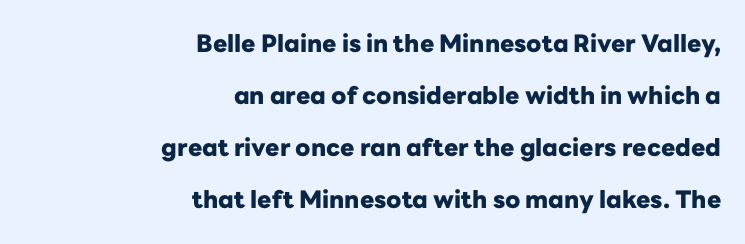
Q: Is the text bold? A: Yes.
Q: Is the text italic (slanted)? A: No, it is upright.
Q: Is the text underlined? A: No.
Q: How is the paragraph aligned? A: Right-aligned.
Q: Is the spacing between letters normal or unusually wide? A: Normal.
Q: Is the spacing between lines tight, normal or loose? A: Loose.
